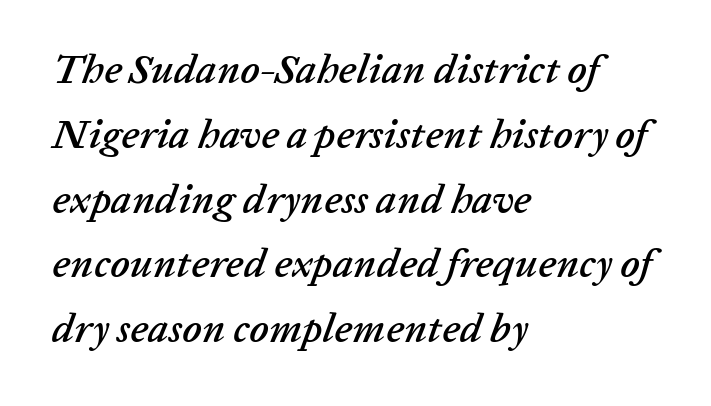
Q: Is the text italic (slanted)? A: Yes, it leans right by about 20 degrees.
Q: Is the text underlined? A: No.
Q: How is the paragraph aligned? A: Left-aligned.
Q: Is the spacing between letters normal or unusually wide? A: Normal.
Q: Is the spacing between lines tight, normal or loose? A: Normal.
Q: Width (condensed, normal, or wide)? A: Normal.
Q: Stroke contrast? A: Low.
Q: x-height? A: Medium.
Q: Monospaced? A: No.
